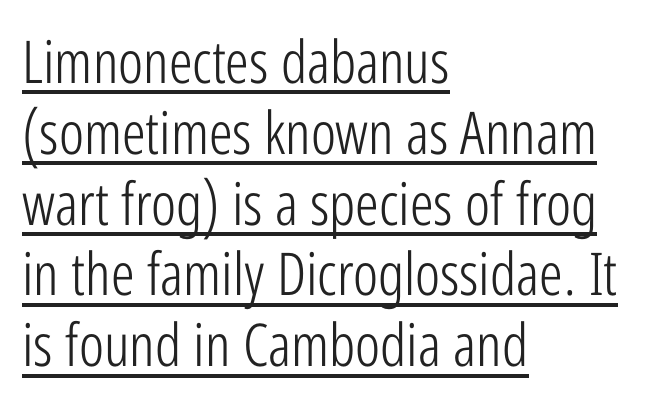
Line starts are locked; line ends wander. The letters carry no serifs — their stems end cleanly without finishing strokes. Characters follow at the spacing the type designer built in. Weight: regular or lighter.
